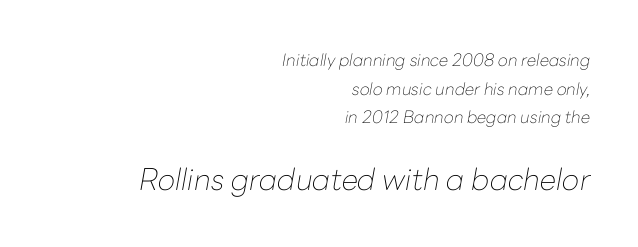
The image shows 30 px thin type, italic (leaning right); set right-aligned, normal line spacing (1.68x), normal letter spacing, not underlined; the second (bottom) block is 1.76x larger; low stroke contrast and a medium x-height.
